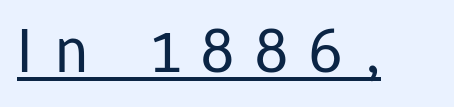
Check the space under the baseline: a stroke is drawn there. Loose tracking; the words dissolve into strings of separated letters. This sample has the flowing, uneven cadence of proportional lettering. Observe the absence of serifs on each vertical stroke in this sample. Posture: upright roman. No chunkiness to these letters — they're not bold.
